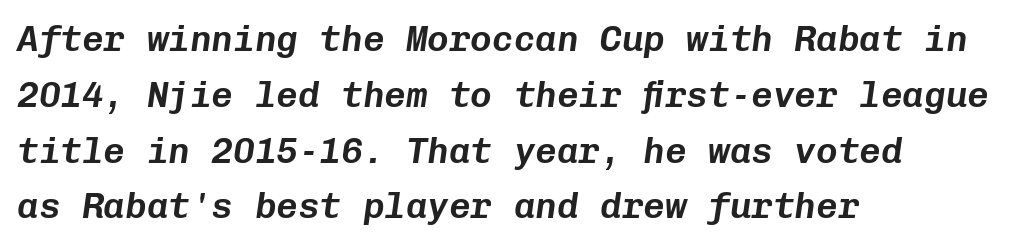
The image shows 36 px text type, italic (leaning right), monospaced; set left-aligned, normal line spacing (1.55x), normal letter spacing, not underlined; low stroke contrast and a medium x-height.
